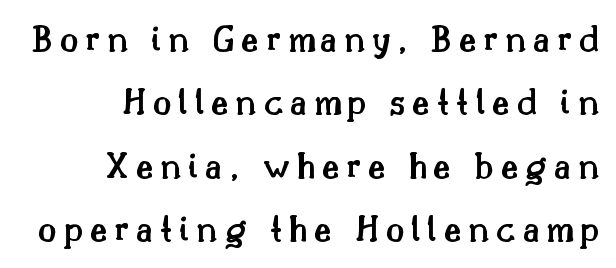
The image shows 38 px semibold serif type, upright; set right-aligned, normal line spacing (1.67x), not underlined; medium stroke contrast and a small x-height.
